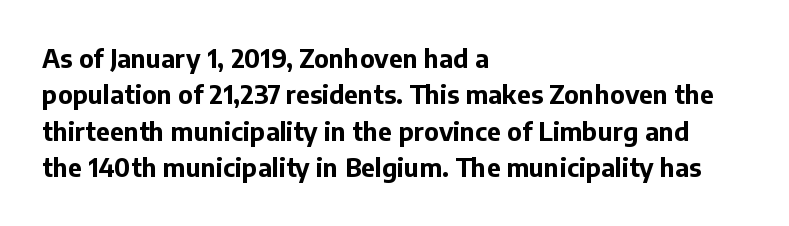
The letters are bold, with thick, heavy strokes. If you measured baseline to baseline, you'd find a middling distance. Posture: straight, roman, zero tilt. No word sits above an underline.
